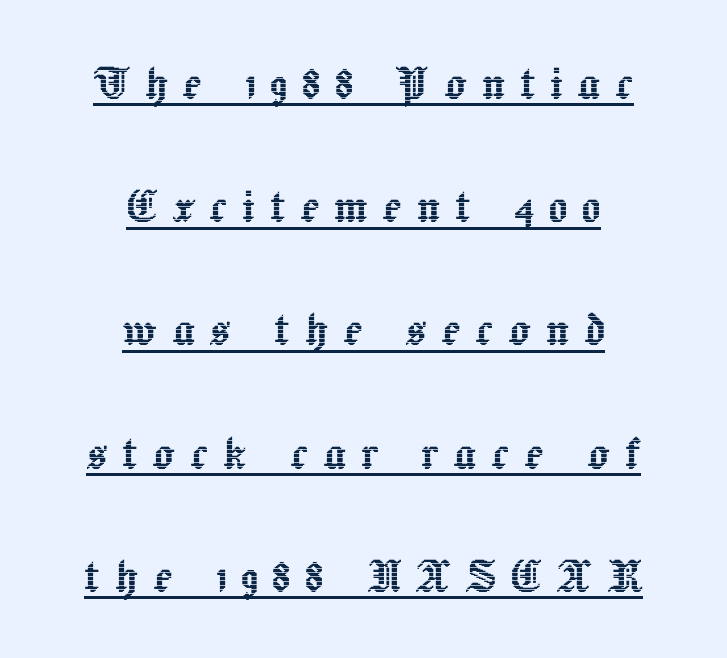
Q: Is the text italic (slanted)? A: No, it is upright.
Q: Is the text underlined? A: Yes.
Q: How is the paragraph aligned? A: Centered.
Q: Is the spacing between letters normal or unusually wide? A: Unusually wide.
Q: Is the spacing between lines tight, normal or loose? A: Loose.
Q: Width (condensed, normal, or wide)? A: Normal.
Q: x-height? A: Medium.
Q: Monospaced? A: No.
